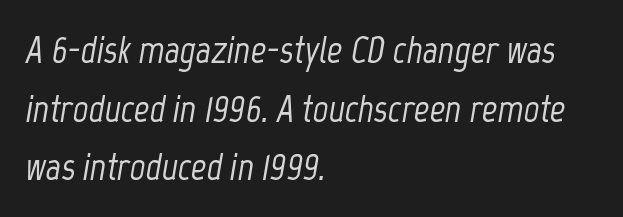
Compared with typical paragraphs, the rows here are spaced about the same. Check under the words: just untouched page. Each letter keeps its own natural width here, so spacing adapts to shape. The paragraph shown leans on its left margin.
